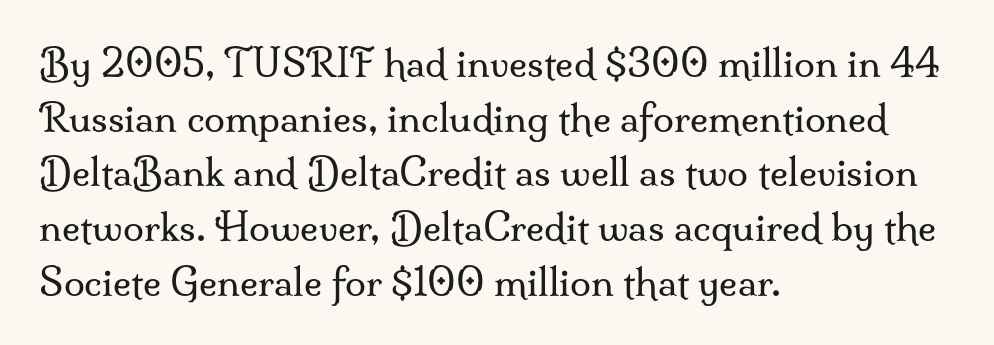
{"serif": "yes", "italic": "no", "bold": "no", "weight": "regular", "width": "normal", "stroke_contrast": "medium", "x_height": "small", "monospaced": "no", "underline": "no", "align": "left", "line_spacing": "normal", "line_spacing_ratio": 1.44, "letter_spacing": "normal", "letter_spacing_em": 0.0, "glyph_px": 38}
